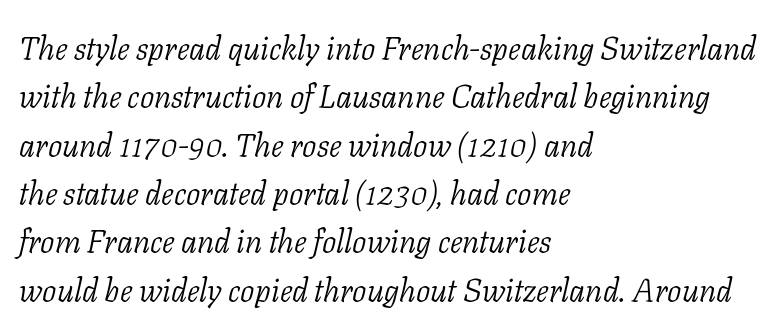
Compared with typical body copy, the letter spacing here is the same. This sample uses a serif face. Caption: face not bold, strokes unweighted. Emphasis-style slanted type is in use.
